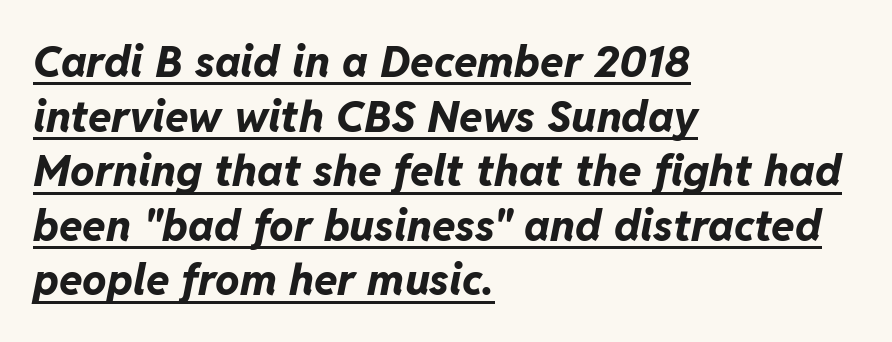
Does the leading feel generous? No, just average. Horizontal alignment here is leftward, the default for most running prose. This sample uses an oblique cut, with every glyph tilted off the vertical. What weight is shown? A full bold with thick strokes. The string is rendered with underlining switched on.
